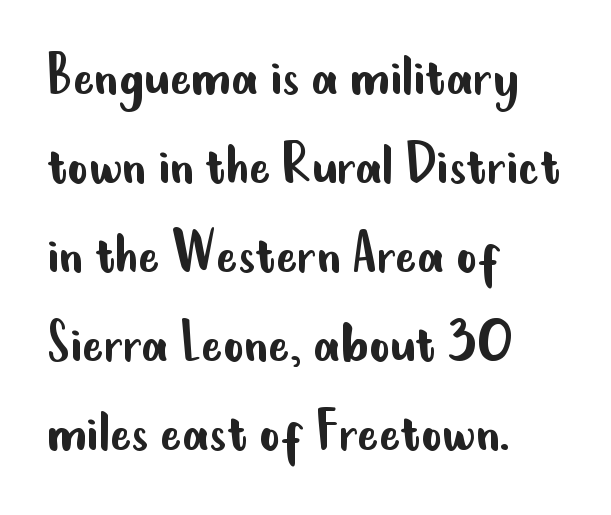
{"serif": "no", "italic": "no", "bold": "no", "weight": "regular", "width": "condensed", "stroke_contrast": "low", "x_height": "small", "monospaced": "no", "underline": "no", "align": "left", "line_spacing": "normal", "line_spacing_ratio": 1.39, "letter_spacing": "normal", "letter_spacing_em": 0.0, "glyph_px": 64}
